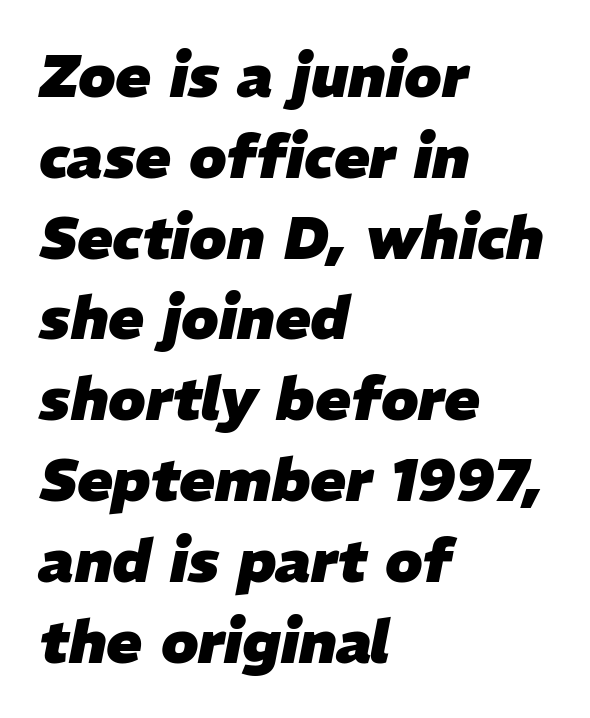
The image shows 59 px heavy type, italic (leaning right); set left-aligned, normal line spacing (1.37x), normal letter spacing, not underlined; low stroke contrast and a medium x-height.
